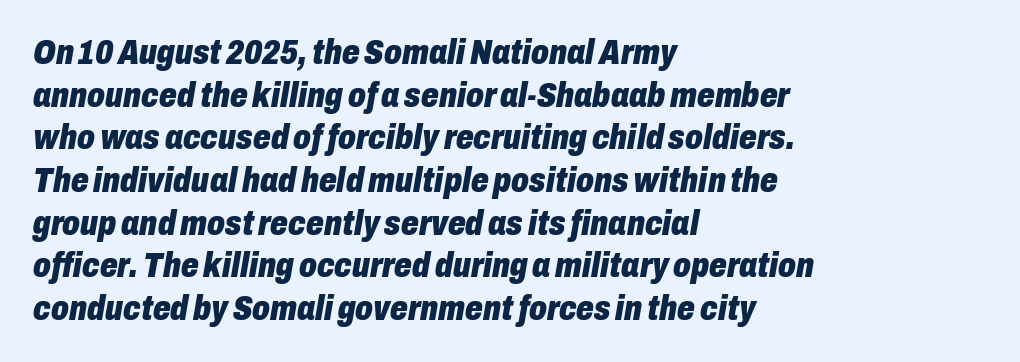
{"italic": "yes", "lean": "right", "slant_degrees": 10, "bold": "yes", "weight": "heavy", "width": "condensed", "stroke_contrast": "low", "x_height": "medium", "monospaced": "no", "underline": "no", "align": "left", "line_spacing_ratio": 1.22, "letter_spacing": "normal", "letter_spacing_em": 0.0, "glyph_px": 35}
